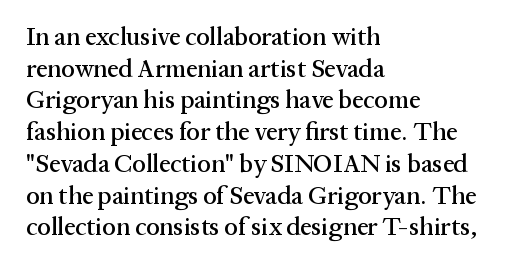
Q: Is the text italic (slanted)? A: No, it is upright.
Q: Is the text underlined? A: No.
Q: How is the paragraph aligned? A: Left-aligned.
Q: Is the spacing between letters normal or unusually wide? A: Normal.
Q: Is the spacing between lines tight, normal or loose? A: Normal.
